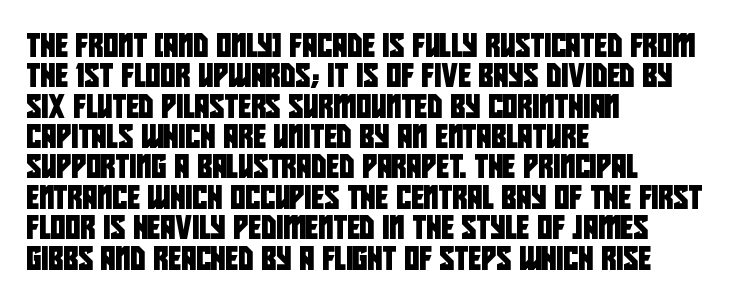
Each line starts at the same left margin while the right side varies. No extra tracking has been applied to these lines. One glance says typical: line gaps are just what's usual. The strip under each line holds only bare page.
